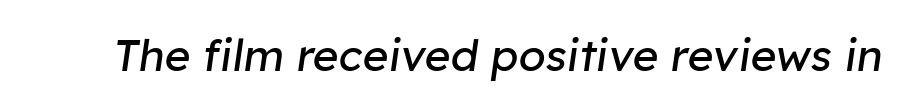
The image shows 44 px regular-weight type, italic (leaning right); set normal letter spacing, not underlined; low stroke contrast and a medium x-height.
